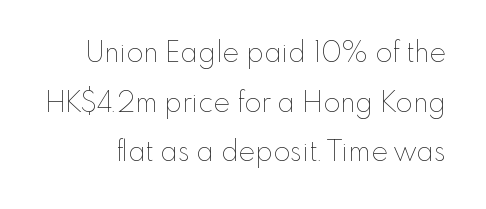
{"italic": "no", "bold": "no", "weight": "thin", "width": "normal", "stroke_contrast": "low", "x_height": "small", "monospaced": "no", "underline": "no", "line_spacing_ratio": 1.77, "letter_spacing": "normal", "letter_spacing_em": 0.0, "glyph_px": 28}
